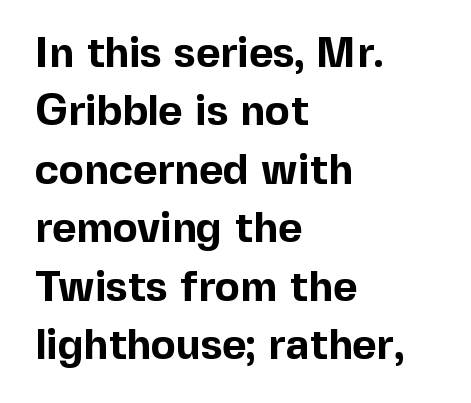
The image shows 42 px bold sans-serif type, upright; set left-aligned, normal line spacing (1.39x), normal letter spacing, not underlined; a medium x-height.
